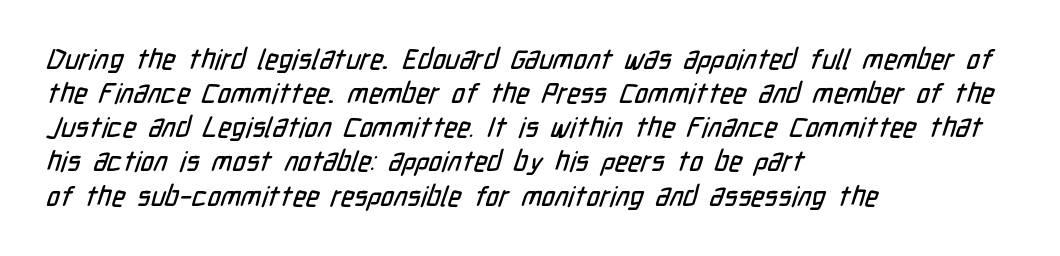
Q: Is the typeface a serif or a sans-serif typeface? A: Sans-serif.
Q: Is the text underlined? A: No.
Q: How is the paragraph aligned? A: Left-aligned.
Q: Is the spacing between letters normal or unusually wide? A: Normal.
Q: Width (condensed, normal, or wide)? A: Condensed.
Q: Stroke contrast? A: Low.
Q: x-height? A: Medium.
Q: Monospaced? A: No.
